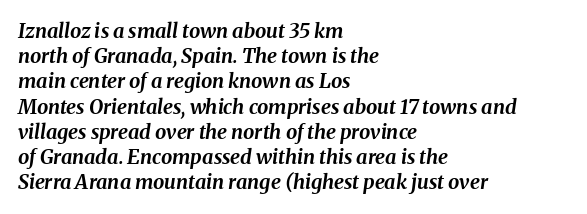
The whole block is typeset with a tilt. Short note: letters normally spaced. Words float on clear page, feet unadorned. Interline gaps are of average width in this sample.
